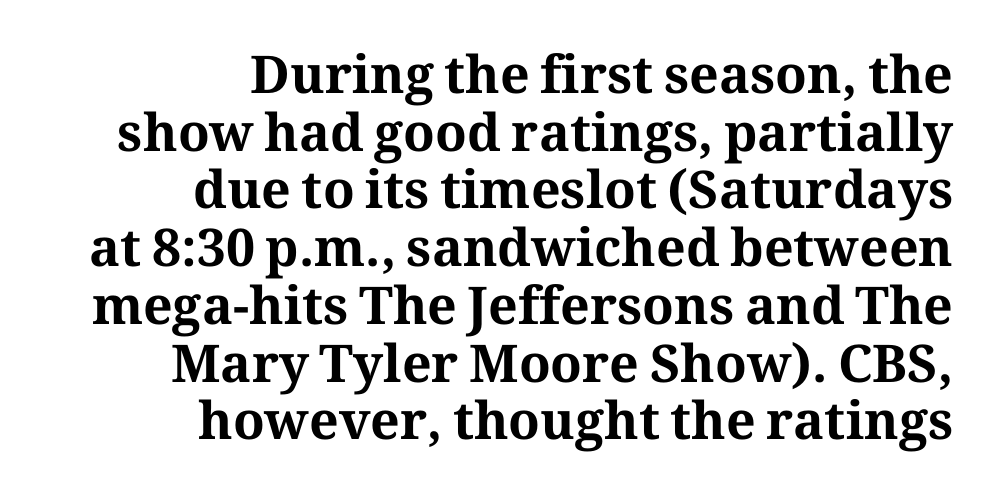
The image shows 52 px bold serif type, upright; set right-aligned, tight line spacing (1.11x), normal letter spacing, not underlined; medium stroke contrast and a medium x-height.
